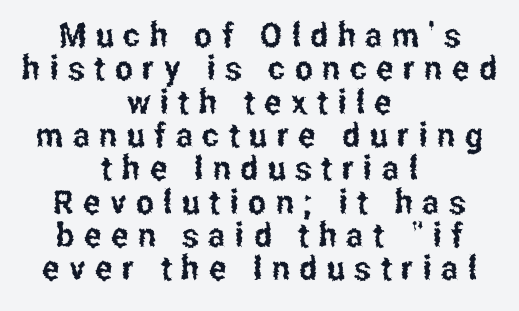
Q: Is the text italic (slanted)? A: No, it is upright.
Q: Is the typeface a serif or a sans-serif typeface? A: Sans-serif.
Q: Is the text underlined? A: No.
Q: How is the paragraph aligned? A: Centered.
Q: Is the spacing between letters normal or unusually wide? A: Unusually wide.
Q: Is the spacing between lines tight, normal or loose? A: Tight.
Q: Width (condensed, normal, or wide)? A: Condensed.
Q: Stroke contrast? A: Low.
Q: x-height? A: Medium.
Q: Monospaced? A: No.
